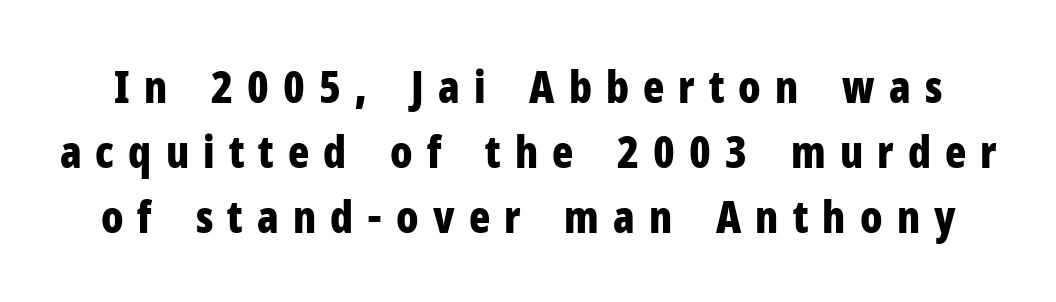
Q: Is the text bold? A: Yes.
Q: Is the text italic (slanted)? A: No, it is upright.
Q: Is the typeface a serif or a sans-serif typeface? A: Sans-serif.
Q: Is the text underlined? A: No.
Q: Is the spacing between letters normal or unusually wide? A: Unusually wide.
Q: Is the spacing between lines tight, normal or loose? A: Normal.
Q: Width (condensed, normal, or wide)? A: Condensed.
Q: Stroke contrast? A: Low.
Q: x-height? A: Medium.
Q: Monospaced? A: No.
